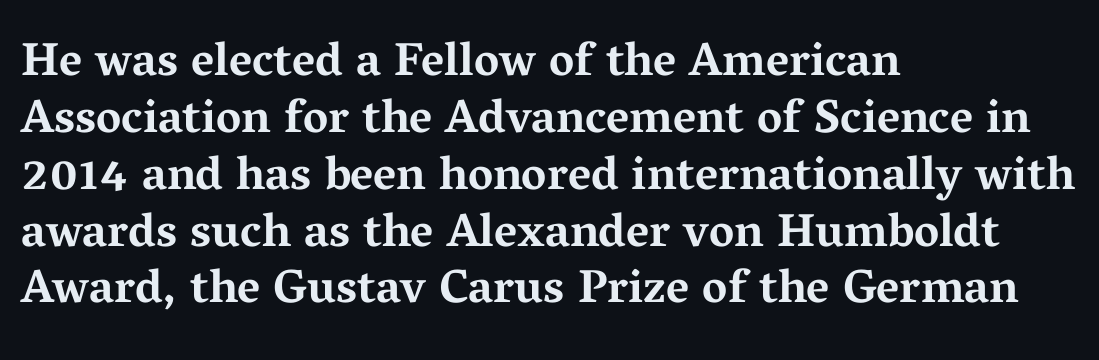
{"serif": "yes", "italic": "no", "bold": "yes", "weight": "bold", "width": "wide", "stroke_contrast": "medium", "x_height": "medium", "monospaced": "no", "underline": "no", "align": "left", "line_spacing_ratio": 1.21, "letter_spacing": "normal", "letter_spacing_em": 0.0, "glyph_px": 47}
